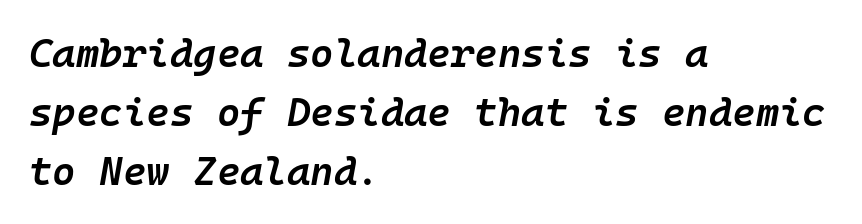
The image shows 40 px semibold type, italic (leaning right), monospaced; set left-aligned, normal line spacing (1.47x), normal letter spacing, not underlined; low stroke contrast and a medium x-height.
